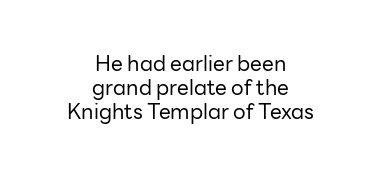
The image shows 21 px text type, upright; set centered, tight line spacing (1.14x), normal letter spacing, not underlined.
